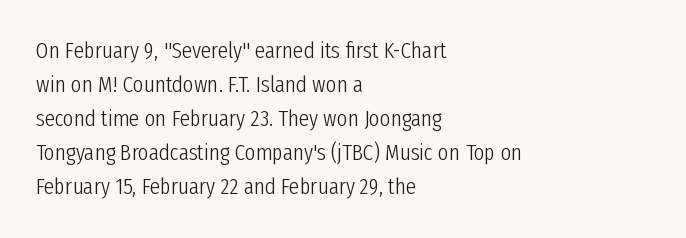
The image shows 23 px text type, upright; set left-aligned, normal line spacing (1.48x), normal letter spacing, not underlined.
